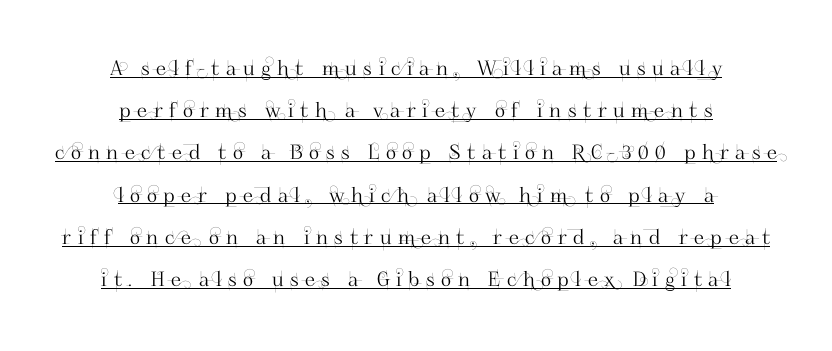
Successive baselines arrive slowly, with a big drop between each. Spacing between characters has been opened up far beyond the box default. This sample is center-justified, so both line endings float freely. Does a line run under the words? Yes, clearly. Italic? Not at all — the glyphs are vertical.
